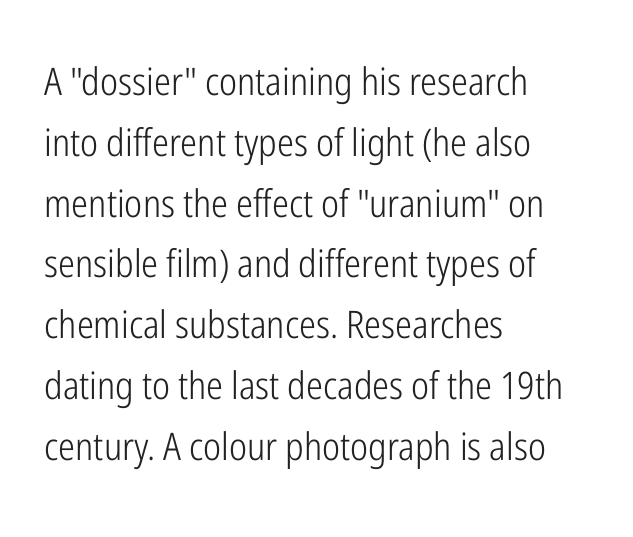
The image shows 38 px light, condensed sans-serif type, upright; set left-aligned, normal line spacing (1.6x), normal letter spacing, not underlined; low stroke contrast and a medium x-height.
